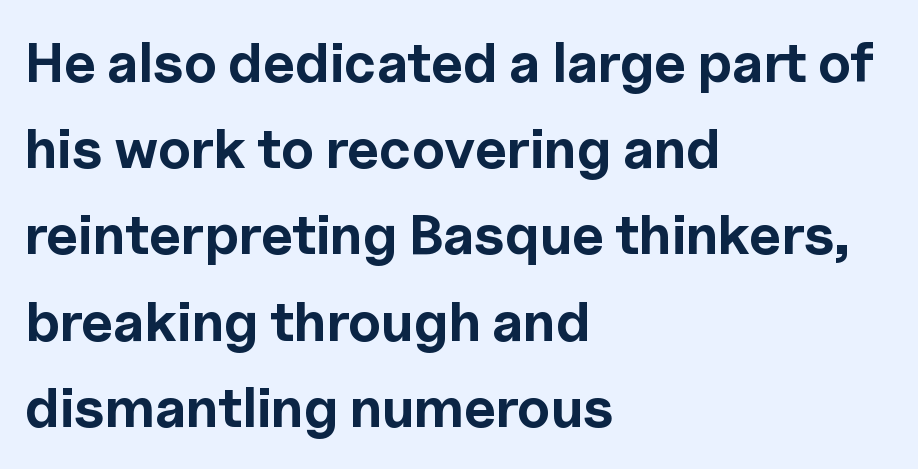
{"serif": "no", "italic": "no", "bold": "yes", "weight": "bold", "width": "normal", "x_height": "medium", "monospaced": "no", "underline": "no", "align": "left", "line_spacing": "normal", "line_spacing_ratio": 1.54, "letter_spacing": "normal", "letter_spacing_em": 0.0, "glyph_px": 56}
